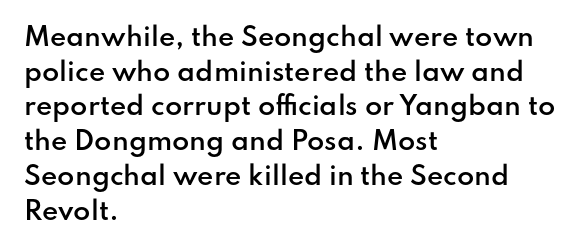
Q: Is the text bold? A: Semi-bold.
Q: Is the text italic (slanted)? A: No, it is upright.
Q: Is the text underlined? A: No.
Q: How is the paragraph aligned? A: Left-aligned.
Q: Is the spacing between letters normal or unusually wide? A: Normal.
Q: Is the spacing between lines tight, normal or loose? A: Normal.
